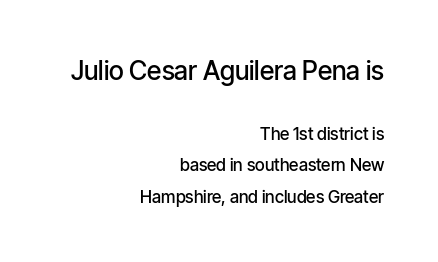
The image shows 26 px text type, upright; set right-aligned, line spacing 1.85x, normal letter spacing, not underlined; the first (top) block is 1.53x larger.
